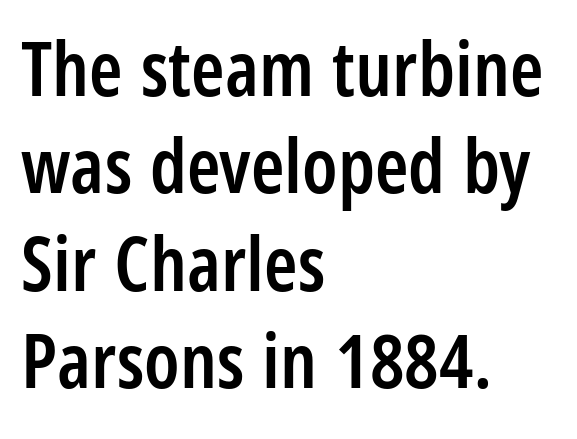
This sample uses an upright cut, with every glyph sitting square on the baseline. Check the space under the baseline: it is left empty. Look at the stroke-to-counter ratio: somewhat heavy, a semibold. Here the glyphs are tracked normally, forming tight word shapes.
